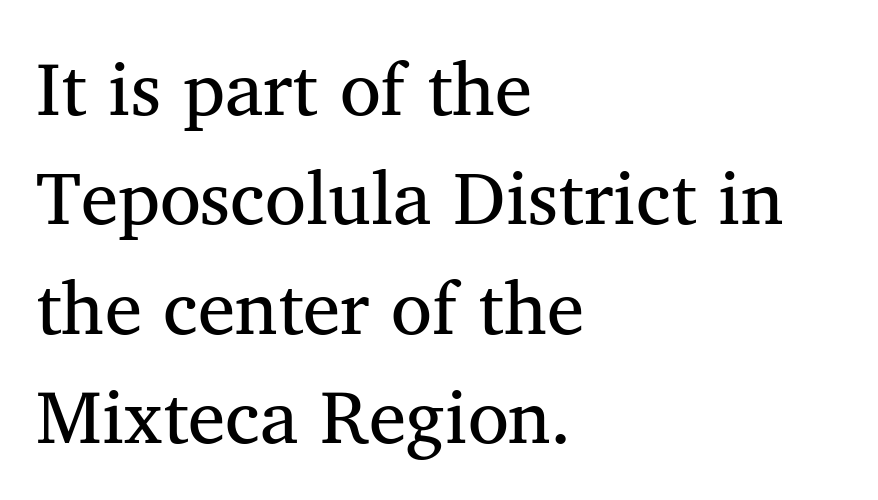
Q: Is the text bold? A: No.
Q: Is the text italic (slanted)? A: No, it is upright.
Q: Is the typeface a serif or a sans-serif typeface? A: Serif.
Q: Is the text underlined? A: No.
Q: How is the paragraph aligned? A: Left-aligned.
Q: Is the spacing between letters normal or unusually wide? A: Normal.
Q: Is the spacing between lines tight, normal or loose? A: Normal.
Q: Width (condensed, normal, or wide)? A: Normal.
Q: Stroke contrast? A: Medium.
Q: x-height? A: Medium.
Q: Monospaced? A: No.
